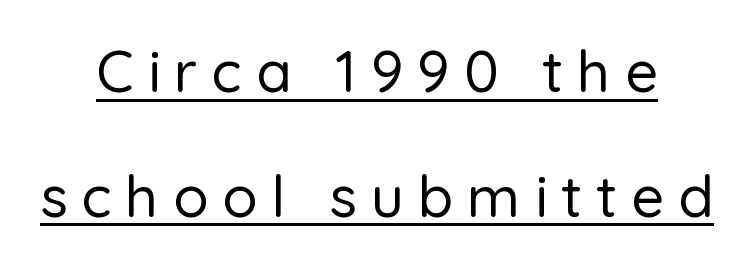
Look at the bottom of the vertical strokes: they stop flat, with no serifs. These characters rest on top of a visible drawn line. Varying glyph widths throughout — classic text-font behaviour. Loose tracking; the words dissolve into strings of separated letters.
